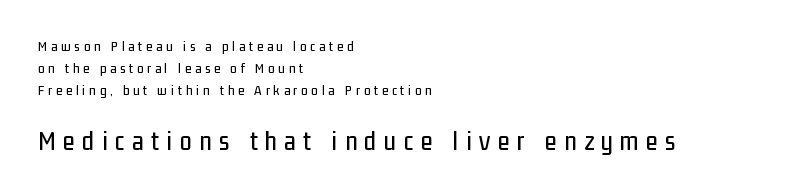
Q: Is the text italic (slanted)? A: No, it is upright.
Q: Is the text underlined? A: No.
Q: How is the paragraph aligned? A: Left-aligned.
Q: Is the spacing between letters normal or unusually wide? A: Unusually wide.
Q: Is the spacing between lines tight, normal or loose? A: Normal.
Q: Which block of text is set in a larger size, the first (top) or the second (bottom)? A: The second (bottom) one.
